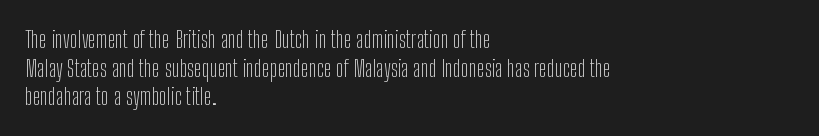
{"italic": "no", "bold": "no", "underline": "no", "align": "left", "line_spacing": "normal", "line_spacing_ratio": 1.25, "letter_spacing": "normal", "letter_spacing_em": 0.0, "glyph_px": 23}
